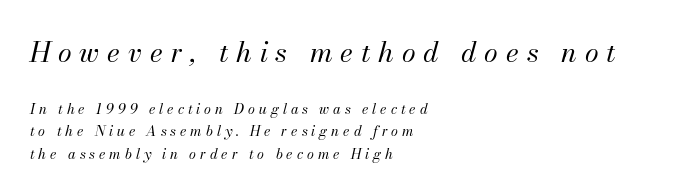
The image shows 28 px regular-weight type, italic (leaning right); set left-aligned, normal line spacing (1.62x), unusually wide letter spacing (+0.28 em), not underlined; the first (top) block is 2.0x larger; medium stroke contrast and a small x-height.
